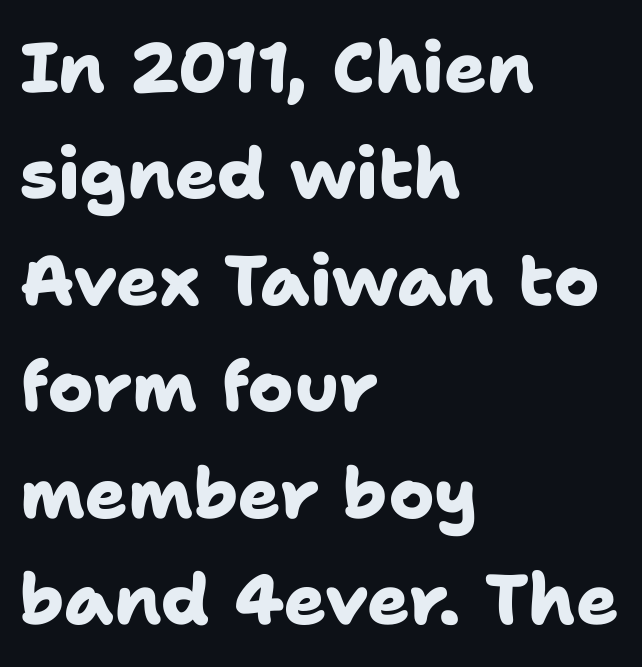
The image shows 70 px heavy sans-serif type; set left-aligned, normal line spacing (1.52x), normal letter spacing, not underlined; low stroke contrast and a medium x-height.
